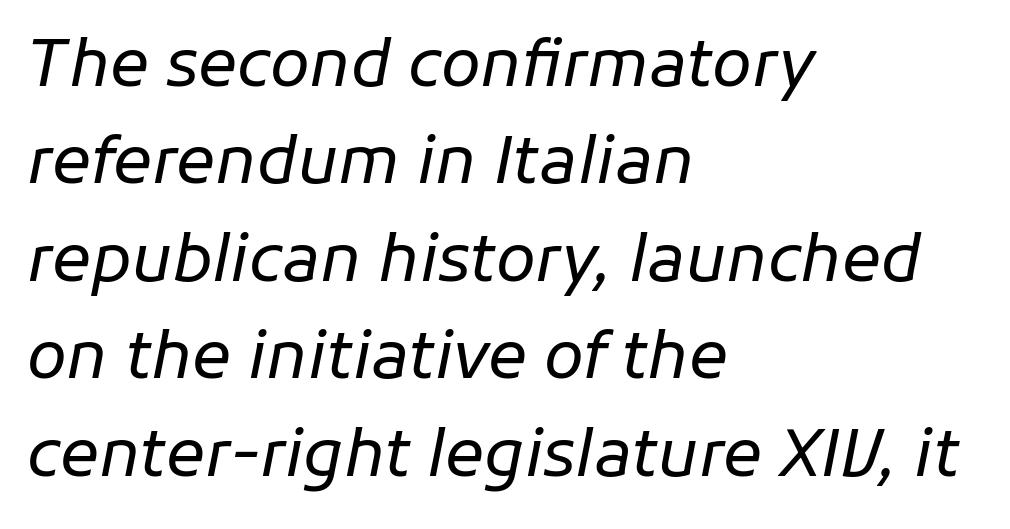
The area under the type is left untouched. Here the designer chose a conventional face with non-uniform glyph widths. The glyphs look as if they've been sheared to an angle. These lines stack with their left ends in a neat column. The rows are spaced the way most documents space them. Is this a heavy cut? Hardly; it is regular or lighter.
